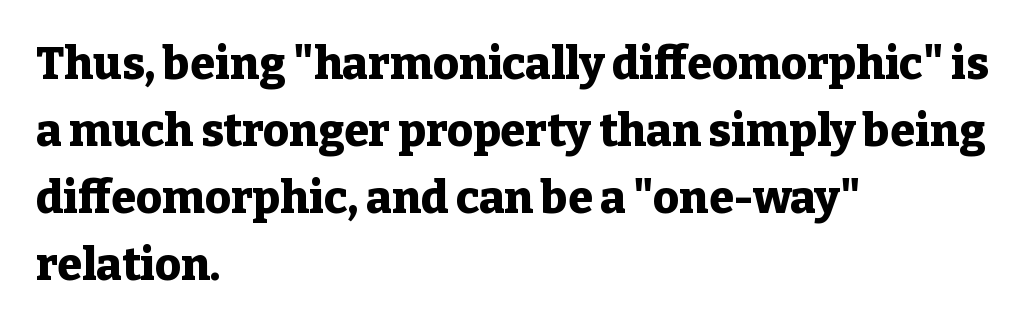
{"serif": "yes", "italic": "no", "bold": "yes", "weight": "heavy", "width": "normal", "stroke_contrast": "low", "x_height": "medium", "monospaced": "no", "underline": "no", "align": "left", "line_spacing": "normal", "line_spacing_ratio": 1.49, "letter_spacing": "normal", "letter_spacing_em": 0.0, "glyph_px": 45}
